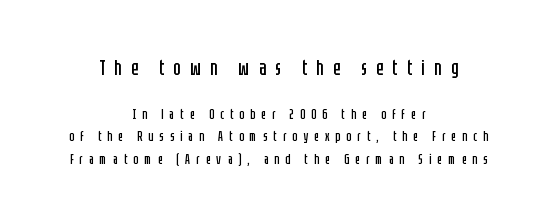
Every character sits straight up, as roman type does. Inter-character spacing is expanded well beyond the font's built-in metrics. Caption: multi-line text, centered on the measure. The foot of each line stays bare and open. The passage shown stacks its lines at a standard gap.
